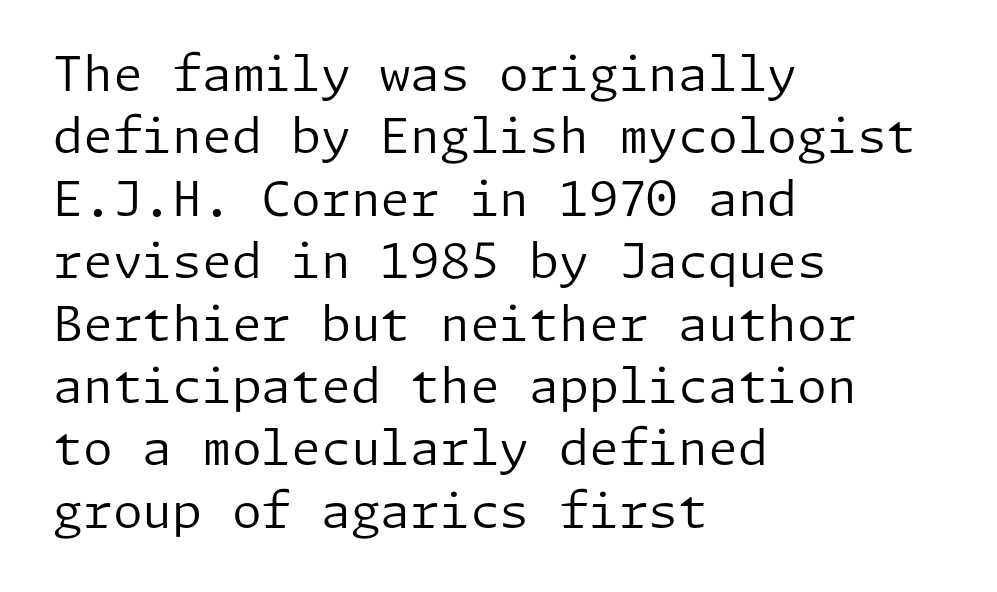
Q: Is the text bold? A: No.
Q: Is the text italic (slanted)? A: No, it is upright.
Q: Is the typeface a serif or a sans-serif typeface? A: Sans-serif.
Q: Is the text underlined? A: No.
Q: How is the paragraph aligned? A: Left-aligned.
Q: Is the spacing between letters normal or unusually wide? A: Normal.
Q: Is the spacing between lines tight, normal or loose? A: Normal.
Q: Width (condensed, normal, or wide)? A: Normal.
Q: Stroke contrast? A: Low.
Q: x-height? A: Medium.
